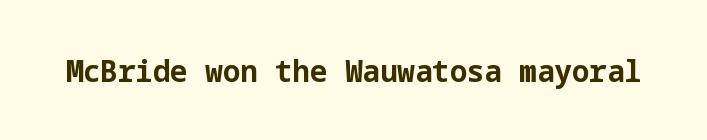
There is no visible air inserted between adjacent glyphs. The font family rendered here belongs to the sans-serif group. Check under the words: just untouched page. Every letter is thick-stroked: bold, no question. Posture: upright roman.
